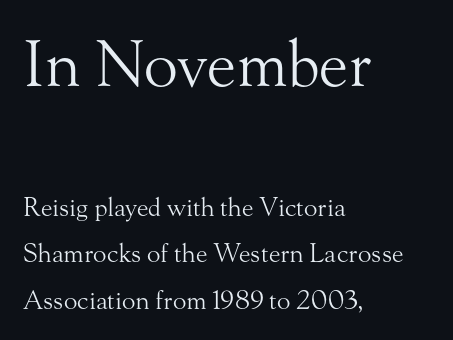
Q: Is the text bold? A: No.
Q: Is the text italic (slanted)? A: No, it is upright.
Q: Is the typeface a serif or a sans-serif typeface? A: Serif.
Q: Is the text underlined? A: No.
Q: How is the paragraph aligned? A: Left-aligned.
Q: Is the spacing between letters normal or unusually wide? A: Normal.
Q: Which block of text is set in a larger size, the first (top) or the second (bottom)? A: The first (top) one.
Q: Width (condensed, normal, or wide)? A: Normal.
Q: Stroke contrast? A: Medium.
Q: x-height? A: Small.
Q: Monospaced? A: No.
